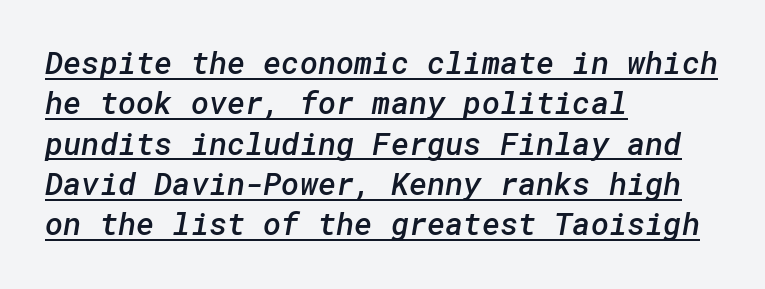
Q: Is the text bold? A: Semi-bold.
Q: Is the typeface a serif or a sans-serif typeface? A: Sans-serif.
Q: Is the text underlined? A: Yes.
Q: How is the paragraph aligned? A: Left-aligned.
Q: Is the spacing between letters normal or unusually wide? A: Normal.
Q: Is the spacing between lines tight, normal or loose? A: Normal.
Q: Width (condensed, normal, or wide)? A: Normal.
Q: Stroke contrast? A: Low.
Q: x-height? A: Medium.
